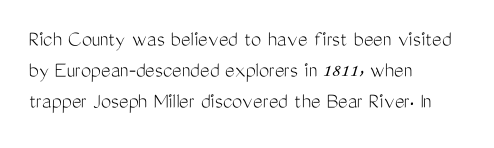
Posture: upright roman. The ragged edge is on the right, which tells us the setting is flush left. Reading down the column, the eye jumps a familiar distance to each next line. The specimen omits any rule beneath the text block's lines. The face looks like a standard text weight, possibly lighter.
